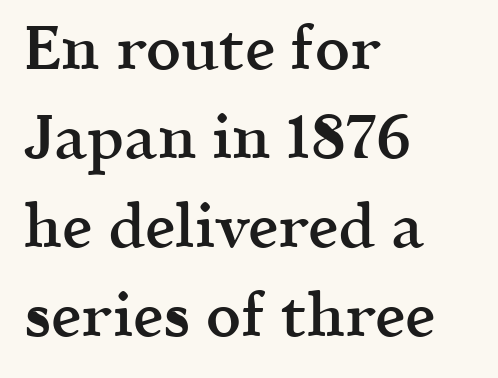
{"serif": "yes", "italic": "no", "bold": "semi", "weight": "semibold", "width": "normal", "x_height": "medium", "monospaced": "no", "underline": "no", "align": "left", "line_spacing": "normal", "line_spacing_ratio": 1.46, "letter_spacing": "normal", "letter_spacing_em": 0.0, "glyph_px": 61}
